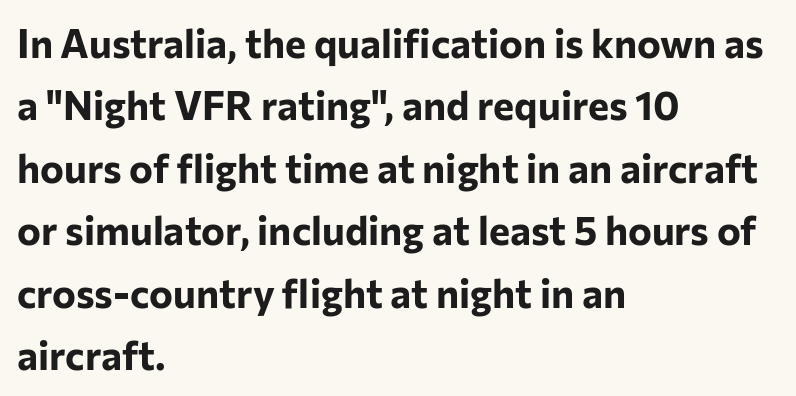
Q: Is the text bold? A: Yes.
Q: Is the text italic (slanted)? A: No, it is upright.
Q: Is the typeface a serif or a sans-serif typeface? A: Sans-serif.
Q: Is the text underlined? A: No.
Q: How is the paragraph aligned? A: Left-aligned.
Q: Is the spacing between letters normal or unusually wide? A: Normal.
Q: Is the spacing between lines tight, normal or loose? A: Normal.
Q: Width (condensed, normal, or wide)? A: Normal.
Q: Stroke contrast? A: Low.
Q: x-height? A: Medium.
Q: Monospaced? A: No.
